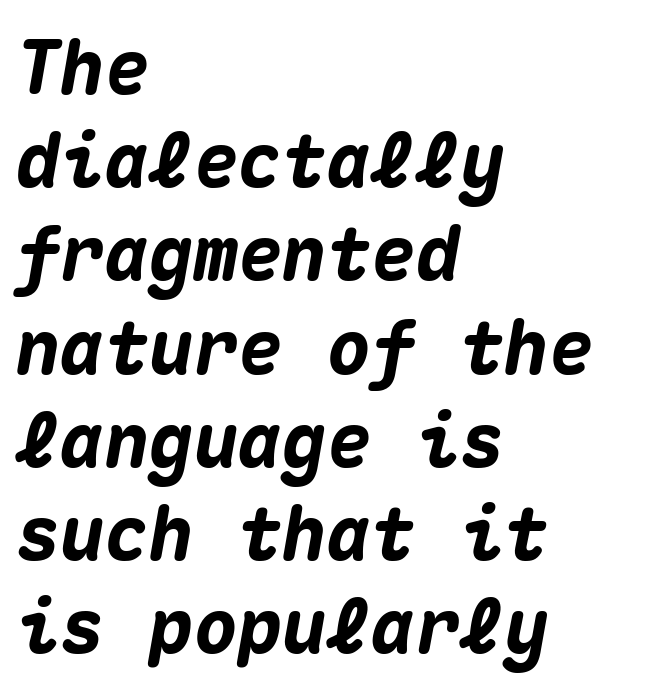
{"italic": "yes", "lean": "right", "slant_degrees": 10, "bold": "yes", "weight": "heavy", "width": "normal", "stroke_contrast": "medium", "x_height": "medium", "monospaced": "yes", "underline": "no", "align": "left", "line_spacing": "normal", "line_spacing_ratio": 1.26, "letter_spacing": "normal", "letter_spacing_em": 0.0, "glyph_px": 74}
